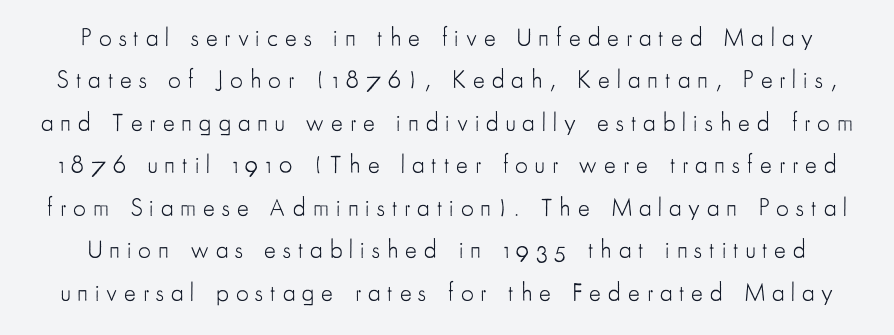
Q: Is the text bold? A: No.
Q: Is the text italic (slanted)? A: No, it is upright.
Q: Is the text underlined? A: No.
Q: Is the spacing between letters normal or unusually wide? A: Unusually wide.
Q: Is the spacing between lines tight, normal or loose? A: Normal.
